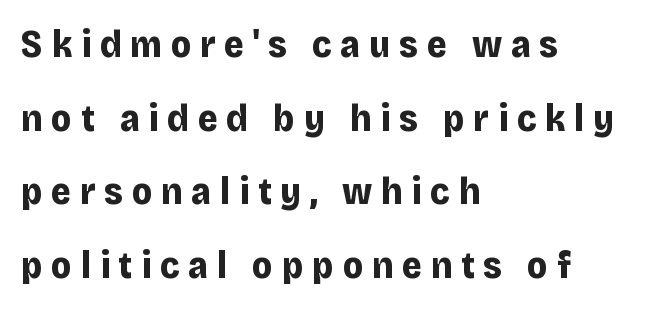
Reading down the column, the eye jumps a long way to each next line. All the whitespace from short lines collects on the right. The letters advance in unequal steps, a hallmark of proportional type. To sum up the face: it is a sans, with no serifs. Do the letters lean? They stand straight.
